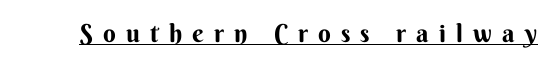
The image shows 25 px text type, upright; set unusually wide letter spacing (+0.41 em), underlined.
